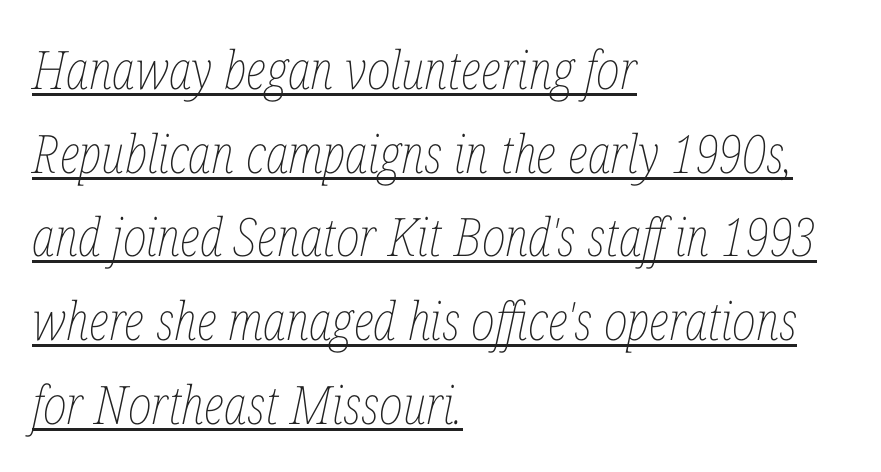
Q: Is the text bold? A: No.
Q: Is the text italic (slanted)? A: Yes, it leans right by about 12 degrees.
Q: Is the text underlined? A: Yes.
Q: How is the paragraph aligned? A: Left-aligned.
Q: Is the spacing between letters normal or unusually wide? A: Normal.
Q: Is the spacing between lines tight, normal or loose? A: Normal.
Q: Width (condensed, normal, or wide)? A: Condensed.
Q: Stroke contrast? A: Low.
Q: x-height? A: Medium.
Q: Monospaced? A: No.
